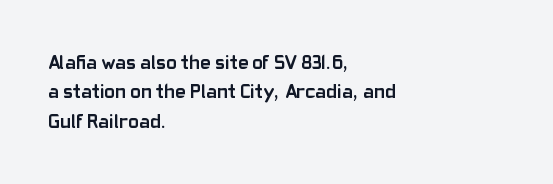
{"italic": "no", "bold": "yes", "underline": "no", "align": "left", "line_spacing": "normal", "line_spacing_ratio": 1.47, "letter_spacing": "normal", "letter_spacing_em": 0.0, "glyph_px": 20}
